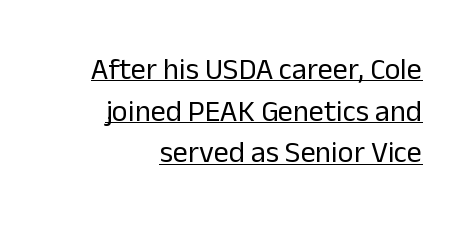
The image shows 30 px regular-weight sans-serif type, upright; set right-aligned, normal line spacing (1.39x), normal letter spacing, underlined; low stroke contrast and a medium x-height.
